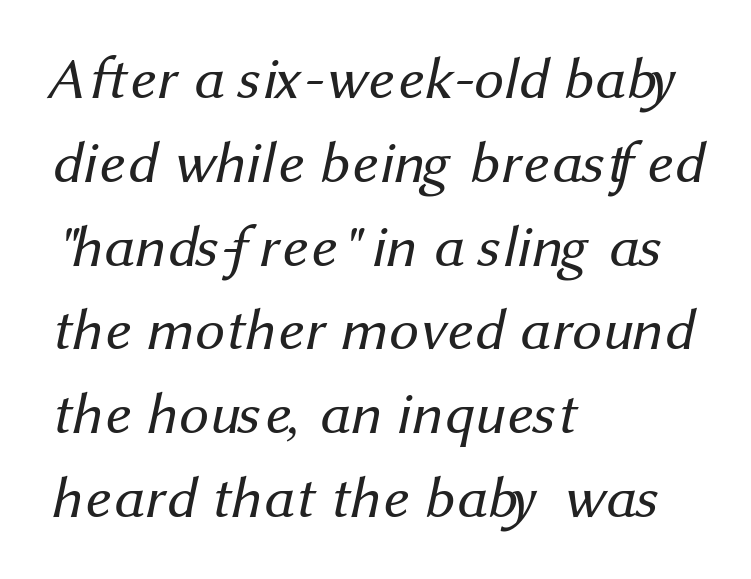
These lines stack with their left ends in a neat column. The rendering uses a moderate line-height, typical for paragraphs. Look at the tracking — it's just the regular setting, nothing added. The string is rendered with underlining switched off. The weight would be labelled regular, book, light, or lighter still. The passage shown is typeset with a sans-serif family.
